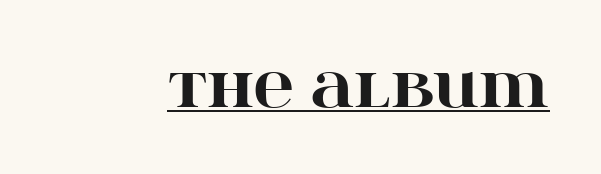
{"serif": "yes", "italic": "no", "bold": "yes", "weight": "heavy", "width": "wide", "stroke_contrast": "high", "x_height": "large", "monospaced": "no", "underline": "yes", "letter_spacing": "normal", "letter_spacing_em": 0.0, "glyph_px": 55}
